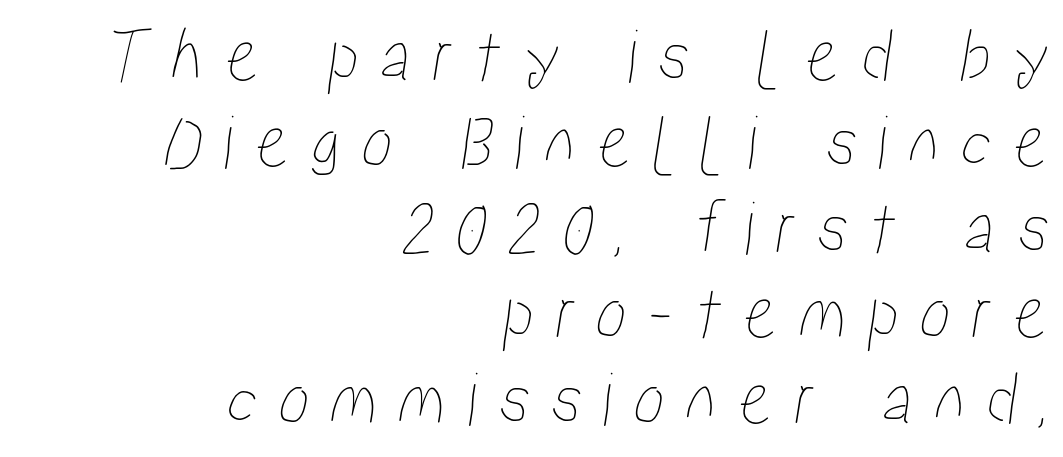
Casual observation: everything's shoved over to the right. In terms of leading, this rendering errs on the cramped side. Is this a fixed-width face? No — the glyphs have proportional, varying widths. Tracking value appears strongly positive — letters spread wide. A bare baseline throughout the passage.
